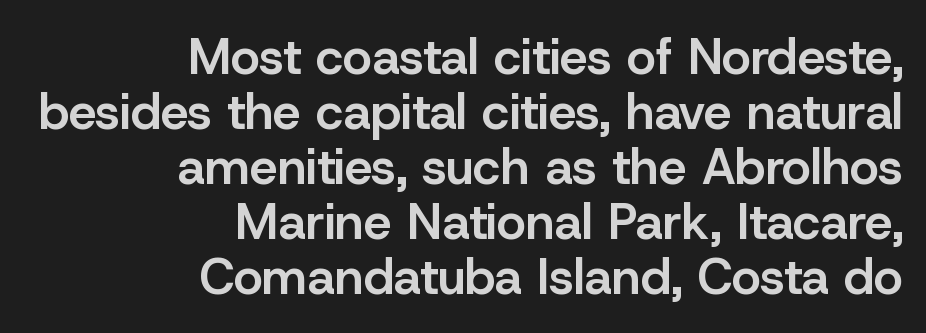
Q: Is the text bold? A: Semi-bold.
Q: Is the text italic (slanted)? A: No, it is upright.
Q: Is the typeface a serif or a sans-serif typeface? A: Sans-serif.
Q: Is the text underlined? A: No.
Q: How is the paragraph aligned? A: Right-aligned.
Q: Is the spacing between letters normal or unusually wide? A: Normal.
Q: Is the spacing between lines tight, normal or loose? A: Tight.
Q: Width (condensed, normal, or wide)? A: Normal.
Q: Stroke contrast? A: Low.
Q: x-height? A: Medium.
Q: Monospaced? A: No.
